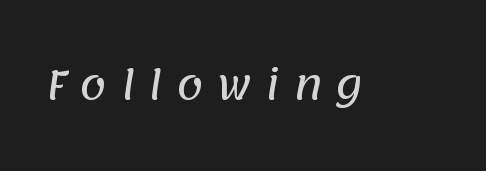
How are the letters spaced? Widely, with obvious added tracking. Think of a printed novel: that variable character pitch is what you see here. Has an underline been added? It has not. The letters carry no serifs — their stems end cleanly without finishing strokes.
